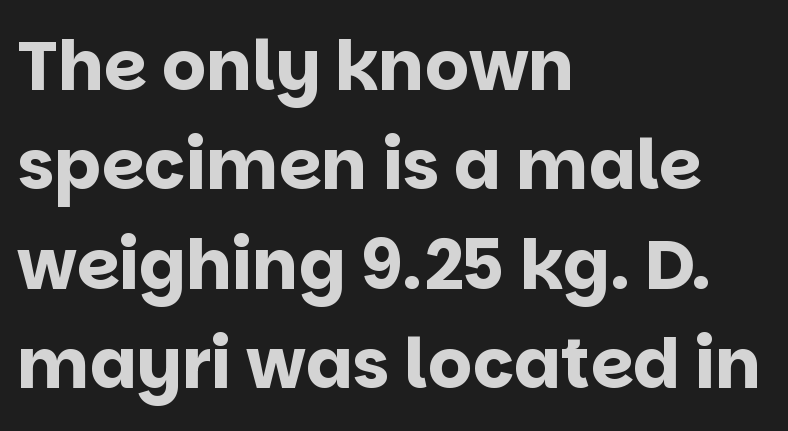
The image shows 69 px bold sans-serif type, upright; set left-aligned, normal line spacing (1.44x), normal letter spacing, not underlined; low stroke contrast and a large x-height.
